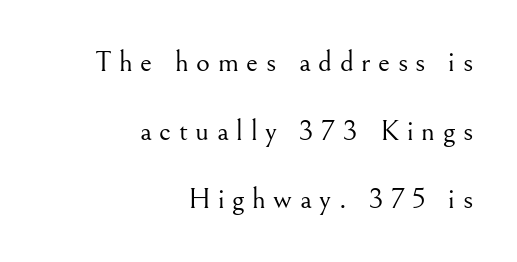
Q: Is the text bold? A: No.
Q: Is the text italic (slanted)? A: No, it is upright.
Q: Is the typeface a serif or a sans-serif typeface? A: Serif.
Q: Is the text underlined? A: No.
Q: How is the paragraph aligned? A: Right-aligned.
Q: Is the spacing between letters normal or unusually wide? A: Unusually wide.
Q: Is the spacing between lines tight, normal or loose? A: Loose.
Q: Width (condensed, normal, or wide)? A: Normal.
Q: Stroke contrast? A: Medium.
Q: x-height? A: Small.
Q: Monospaced? A: No.
